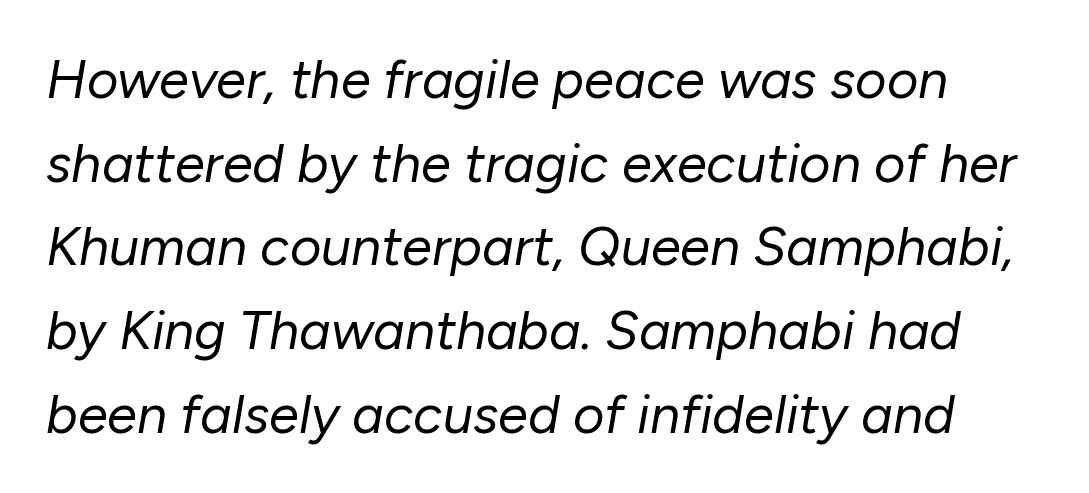
The image shows 54 px regular-weight type, italic (leaning right); set normal line spacing (1.55x), normal letter spacing, not underlined; low stroke contrast and a medium x-height.
